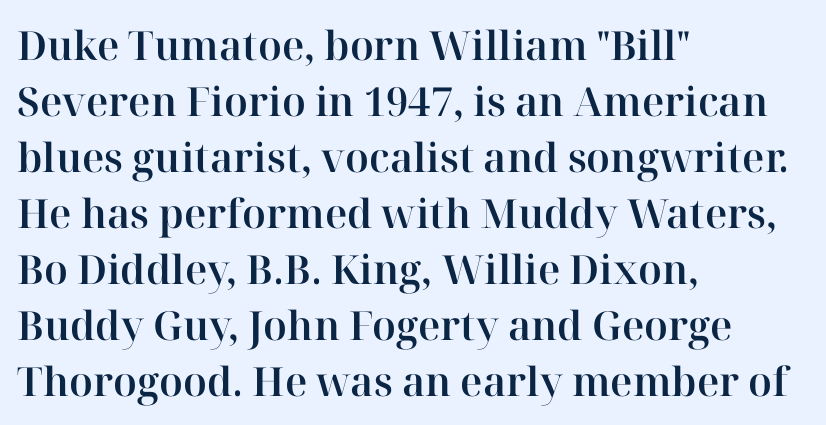
{"serif": "yes", "italic": "no", "width": "normal", "stroke_contrast": "high", "x_height": "medium", "monospaced": "no", "underline": "no", "align": "left", "line_spacing": "normal", "line_spacing_ratio": 1.4, "letter_spacing": "normal", "letter_spacing_em": 0.0, "glyph_px": 40}
